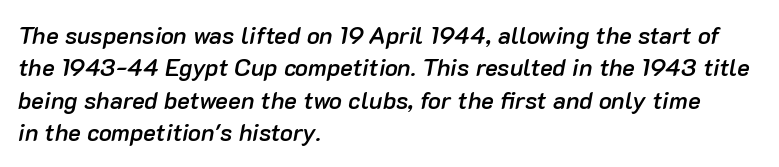
How heavy is the stroke? Medium-heavy — a semibold, shy of bold. The glyphs look as if they've been sheared to an angle. Does extra space separate the letters? No, they use regular spacing. Students, observe: this is what conventionally led text looks like. Just letters on the line, the space beneath them empty.
